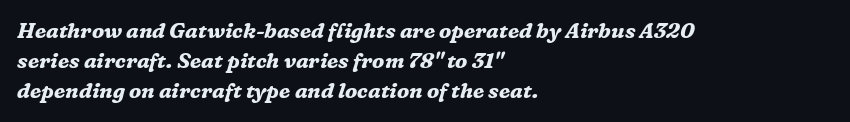
Q: Is the text bold? A: Yes.
Q: Is the text italic (slanted)? A: Yes, it leans right by about 16 degrees.
Q: Is the text underlined? A: No.
Q: How is the paragraph aligned? A: Left-aligned.
Q: Is the spacing between letters normal or unusually wide? A: Normal.
Q: Is the spacing between lines tight, normal or loose? A: Normal.
